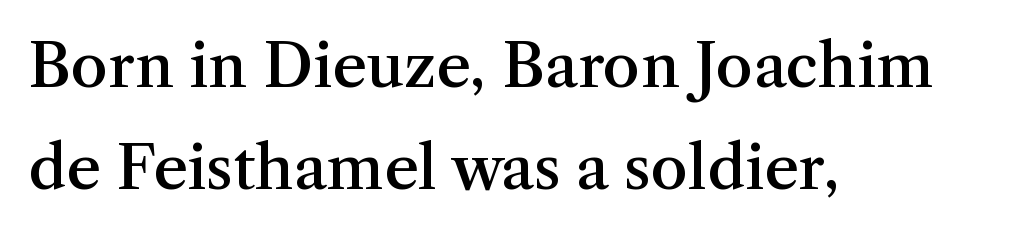
Q: Is the text bold? A: Semi-bold.
Q: Is the text italic (slanted)? A: No, it is upright.
Q: Is the typeface a serif or a sans-serif typeface? A: Serif.
Q: Is the text underlined? A: No.
Q: How is the paragraph aligned? A: Left-aligned.
Q: Is the spacing between letters normal or unusually wide? A: Normal.
Q: Is the spacing between lines tight, normal or loose? A: Normal.
Q: Width (condensed, normal, or wide)? A: Normal.
Q: Stroke contrast? A: Medium.
Q: x-height? A: Medium.
Q: Monospaced? A: No.
